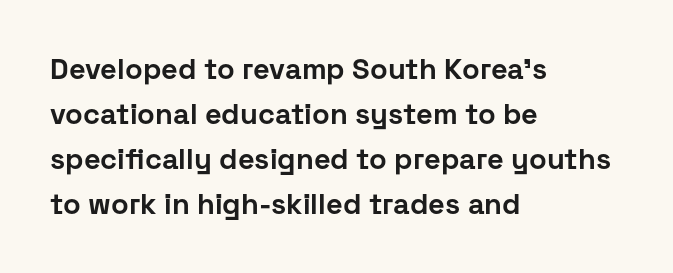
Q: Is the text bold? A: Yes.
Q: Is the text italic (slanted)? A: No, it is upright.
Q: Is the typeface a serif or a sans-serif typeface? A: Sans-serif.
Q: Is the text underlined? A: No.
Q: How is the paragraph aligned? A: Left-aligned.
Q: Is the spacing between letters normal or unusually wide? A: Normal.
Q: Is the spacing between lines tight, normal or loose? A: Normal.
Q: Width (condensed, normal, or wide)? A: Normal.
Q: Stroke contrast? A: Low.
Q: x-height? A: Medium.
Q: Monospaced? A: No.
